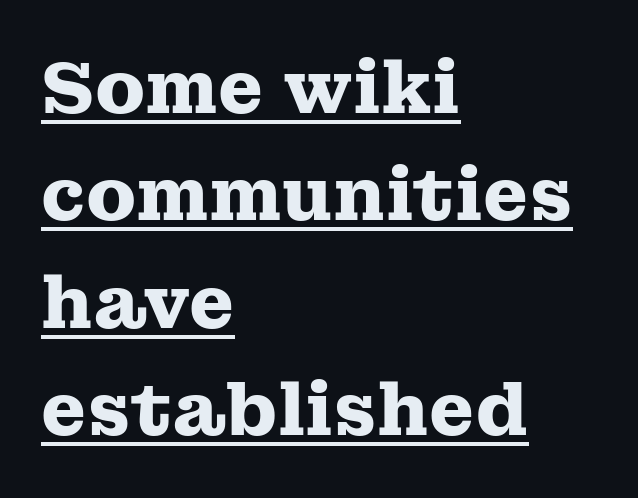
Baseline-to-baseline distance is the conventional proportion of letter height. The strokes are fattened all the way to bold. Nothing unusual about the tracking: characters are spaced as the font intends. Do the letters lean? They stand straight. Decoration check: the copy is underlined. The letters carry serifs — small finishing strokes at the ends of their stems.
